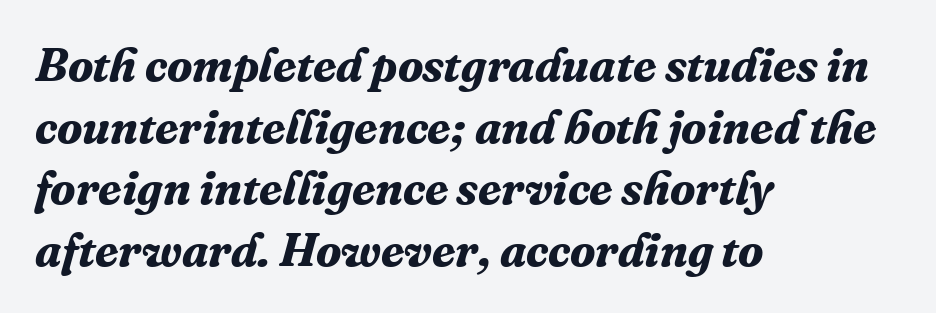
The image shows 47 px bold serif type, italic (leaning right); set left-aligned, normal line spacing (1.31x), normal letter spacing, not underlined; medium stroke contrast and a medium x-height.
